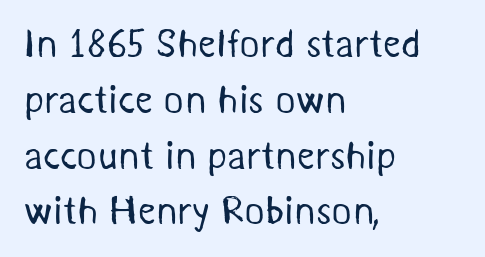
The image shows 39 px regular-weight sans-serif type; set left-aligned, normal line spacing (1.43x), normal letter spacing, not underlined; medium stroke contrast and a medium x-height.
